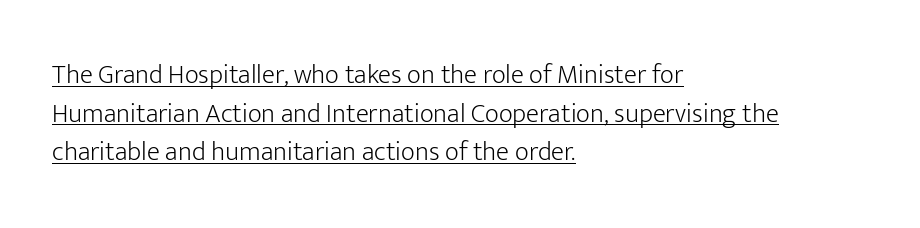
Q: Is the text bold? A: No.
Q: Is the text italic (slanted)? A: No, it is upright.
Q: Is the text underlined? A: Yes.
Q: How is the paragraph aligned? A: Left-aligned.
Q: Is the spacing between letters normal or unusually wide? A: Normal.
Q: Is the spacing between lines tight, normal or loose? A: Normal.
